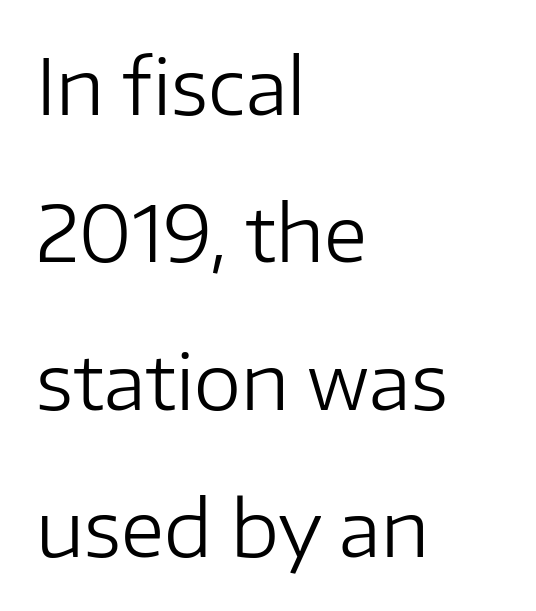
Q: Is the text bold? A: No.
Q: Is the text italic (slanted)? A: No, it is upright.
Q: Is the typeface a serif or a sans-serif typeface? A: Sans-serif.
Q: Is the text underlined? A: No.
Q: How is the paragraph aligned? A: Left-aligned.
Q: Is the spacing between letters normal or unusually wide? A: Normal.
Q: Is the spacing between lines tight, normal or loose? A: Loose.
Q: Width (condensed, normal, or wide)? A: Normal.
Q: Stroke contrast? A: Low.
Q: x-height? A: Medium.
Q: Monospaced? A: No.
